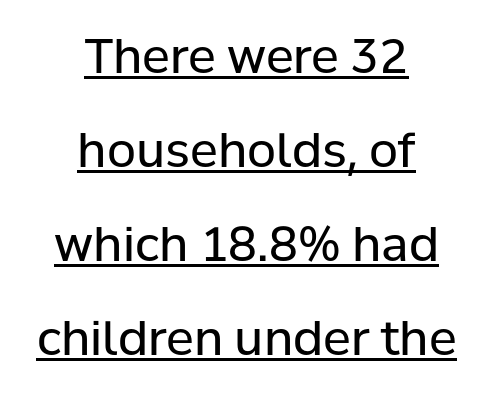
The image shows 47 px regular-weight sans-serif type, upright; set centered, loose line spacing (2.0x), normal letter spacing, underlined; low stroke contrast and a medium x-height.
